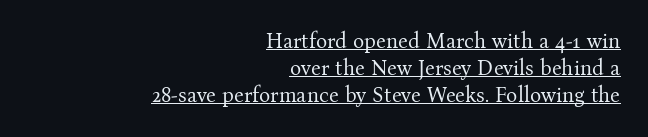
{"italic": "no", "bold": "no", "underline": "yes", "align": "right", "line_spacing": "normal", "line_spacing_ratio": 1.29, "letter_spacing": "normal", "letter_spacing_em": 0.0, "glyph_px": 21}
